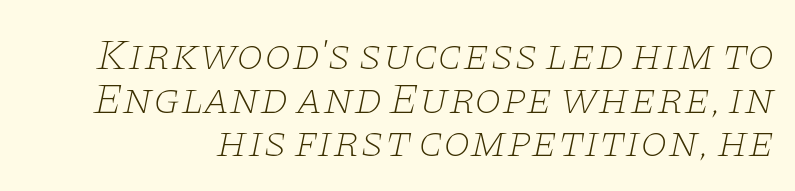
Font category for this specimen: serif. The block of text is dense from top to bottom, with scant space between rows. Character widths vary here, with narrow letters taking less room than wide ones. Descenders are the only things crossing below the line. Observe the lean: these are italic letterforms.
